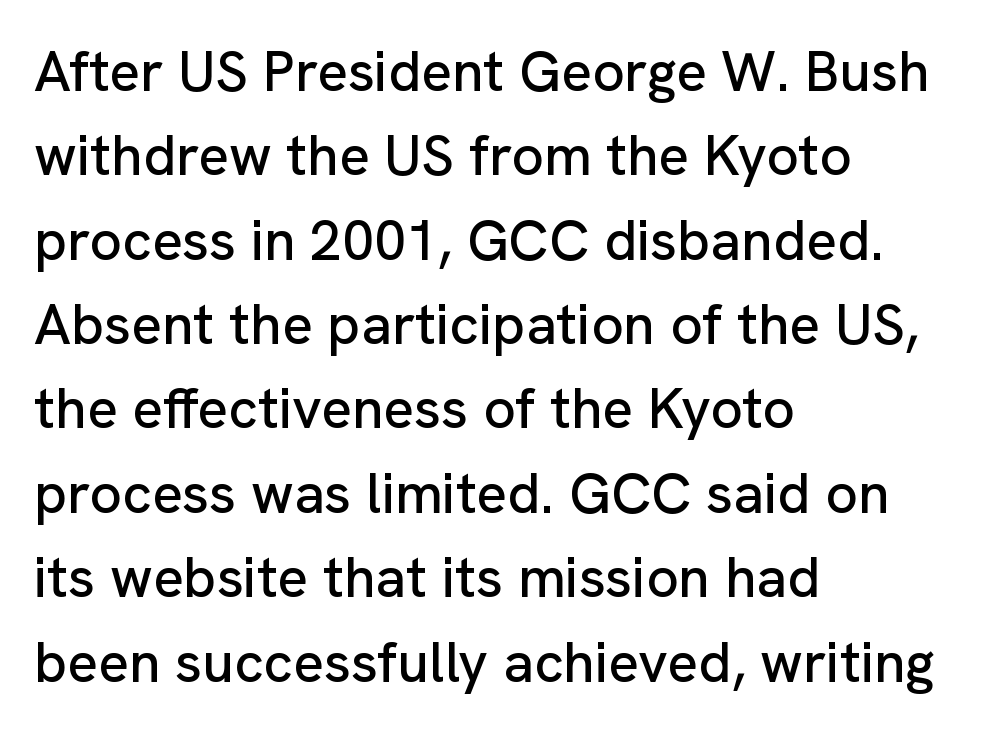
You could not count columns in this text — the font is proportionally spaced. The typeface chosen for these lines omits serifs. One glance says typical: line gaps are just what's usual. The horizontal fit of the characters is conventional and even. Every character sits straight up, as roman type does. The setting favours the left margin, as ordinary paragraphs usually do.
